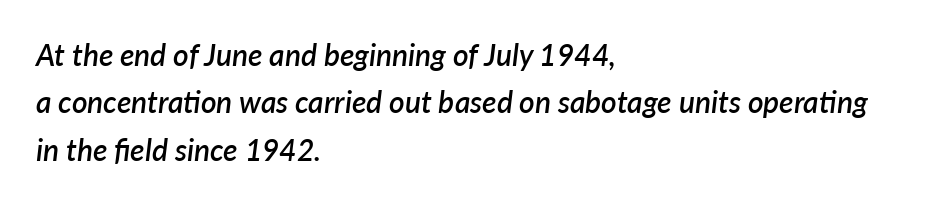
Whoever set this chose a conventional vertical rhythm. The passage shown is typed in a proportional face where columns would drift. Emphasis by weight is partial: semibold. The paragraph has a hard left edge and a soft right edge. When letters slant like this, we call the style italic. The horizontal fit of the characters is conventional and even.
